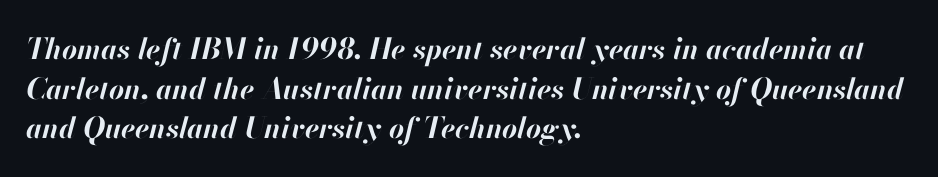
The rendering uses natural spacing where letterforms have individual widths. Vertically, the passage feels balanced, rows spaced as you'd expect. The string is rendered with underlining switched off. These lines keep a tight, regular rhythm from letter to letter. Heavy, bold letterforms. It's the slanting kind of type.
